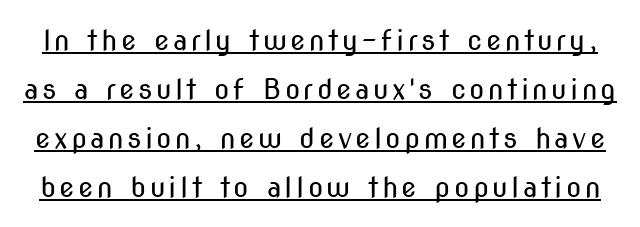
The image shows 28 px regular-weight, condensed sans-serif type, upright; set line spacing 1.75x, underlined; medium stroke contrast and a medium x-height.
